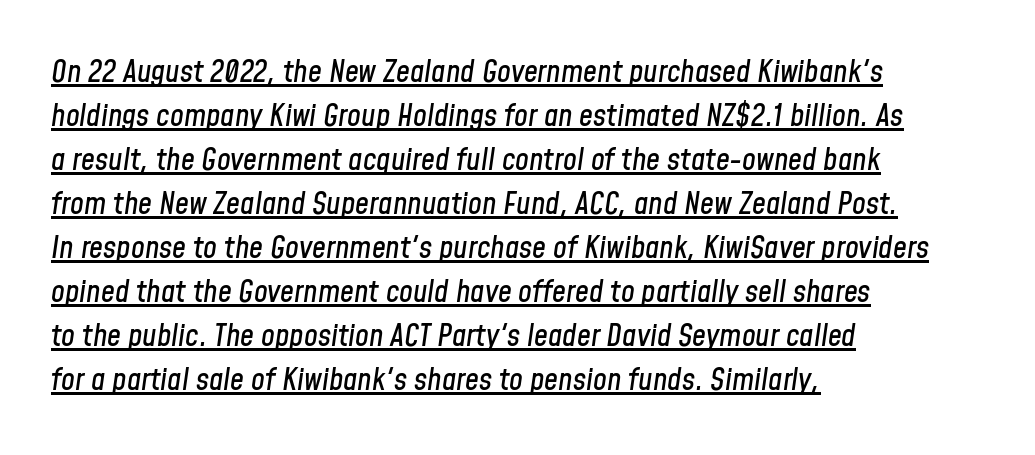
The image shows 31 px condensed type, italic (leaning right); set left-aligned, normal line spacing (1.42x), normal letter spacing, underlined; low stroke contrast and a medium x-height.
